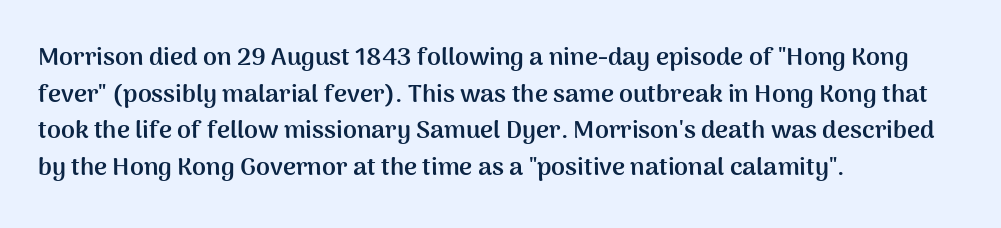
The image shows 25 px bold type, upright; set left-aligned, normal line spacing (1.47x), normal letter spacing, not underlined.
